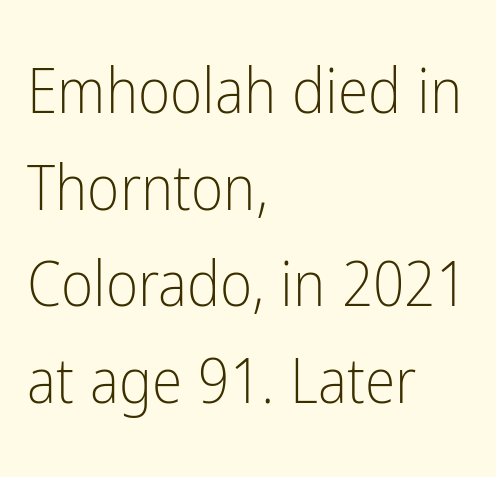
Q: Is the text bold? A: No.
Q: Is the text italic (slanted)? A: No, it is upright.
Q: Is the typeface a serif or a sans-serif typeface? A: Sans-serif.
Q: Is the text underlined? A: No.
Q: How is the paragraph aligned? A: Left-aligned.
Q: Is the spacing between letters normal or unusually wide? A: Normal.
Q: Is the spacing between lines tight, normal or loose? A: Normal.
Q: Width (condensed, normal, or wide)? A: Condensed.
Q: Stroke contrast? A: Low.
Q: x-height? A: Medium.
Q: Monospaced? A: No.
